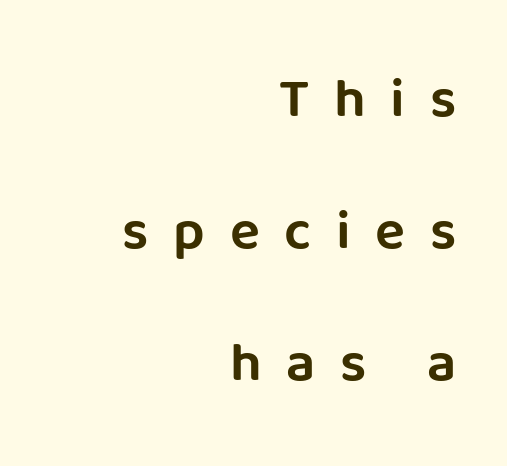
Q: Is the text italic (slanted)? A: No, it is upright.
Q: Is the typeface a serif or a sans-serif typeface? A: Sans-serif.
Q: Is the text underlined? A: No.
Q: How is the paragraph aligned? A: Right-aligned.
Q: Is the spacing between letters normal or unusually wide? A: Unusually wide.
Q: Is the spacing between lines tight, normal or loose? A: Loose.
Q: Width (condensed, normal, or wide)? A: Normal.
Q: Stroke contrast? A: Low.
Q: x-height? A: Large.
Q: Monospaced? A: No.
